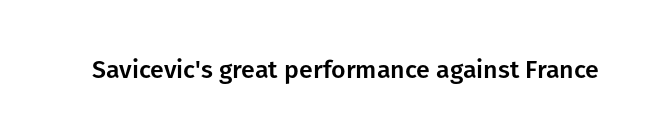
Q: Is the text italic (slanted)? A: No, it is upright.
Q: Is the text underlined? A: No.
Q: Is the spacing between letters normal or unusually wide? A: Normal.
